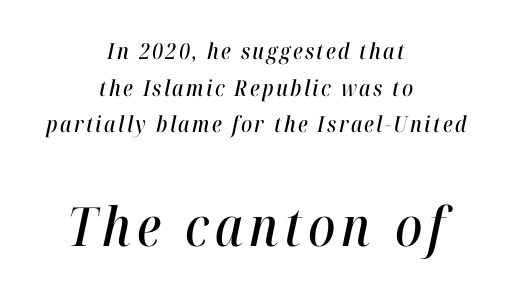
Q: Is the text italic (slanted)? A: Yes, it leans right by about 12 degrees.
Q: Is the text underlined? A: No.
Q: How is the paragraph aligned? A: Centered.
Q: Is the spacing between lines tight, normal or loose? A: Normal.
Q: Which block of text is set in a larger size, the first (top) or the second (bottom)? A: The second (bottom) one.
Q: Width (condensed, normal, or wide)? A: Condensed.
Q: Stroke contrast? A: High.
Q: x-height? A: Medium.
Q: Monospaced? A: No.
